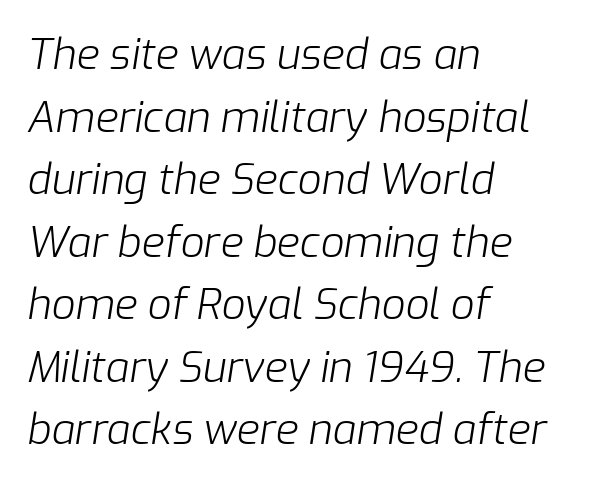
The letters advance in unequal steps, a hallmark of proportional type. Descenders are the only things crossing below the line. Interline gaps are of average width in this sample. Rendered with sloped, italic letterforms. This sample uses plain, unmodified letter spacing. This reads as an unemphasized weight, regular at the heaviest.
